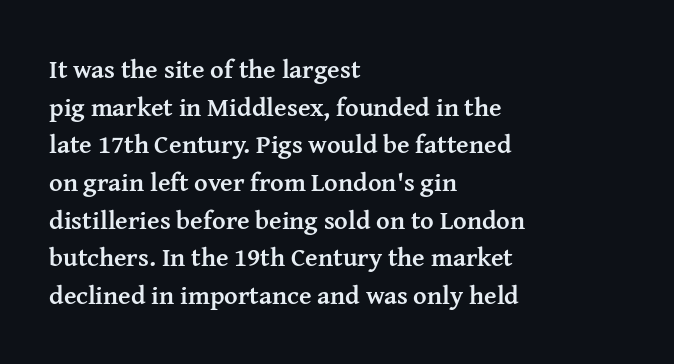
Q: Is the text bold? A: Yes.
Q: Is the text italic (slanted)? A: No, it is upright.
Q: Is the text underlined? A: No.
Q: How is the paragraph aligned? A: Left-aligned.
Q: Is the spacing between letters normal or unusually wide? A: Normal.
Q: Is the spacing between lines tight, normal or loose? A: Normal.
